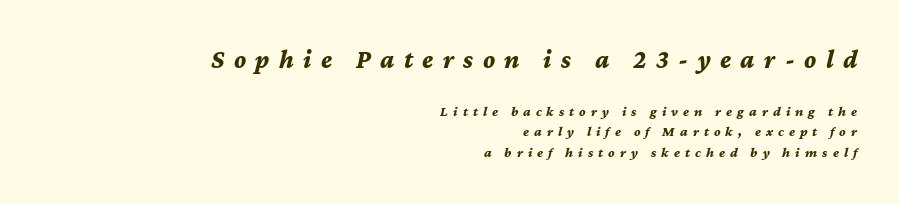
Q: Is the text bold? A: Yes.
Q: Is the text italic (slanted)? A: Yes, it leans right by about 12 degrees.
Q: Is the text underlined? A: No.
Q: How is the paragraph aligned? A: Right-aligned.
Q: Is the spacing between letters normal or unusually wide? A: Unusually wide.
Q: Is the spacing between lines tight, normal or loose? A: Normal.
Q: Which block of text is set in a larger size, the first (top) or the second (bottom)? A: The first (top) one.
